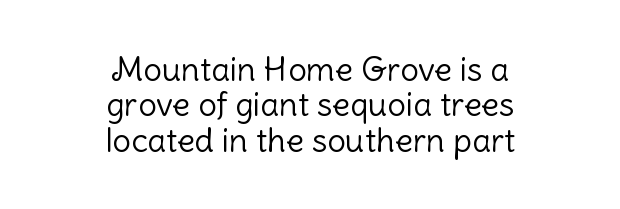
Designer's note — italics off, roman on. Caption: face not bold, strokes unweighted. Beneath every word, the page is bare. Students, note that the glyphs here touch the page at normal intervals.
